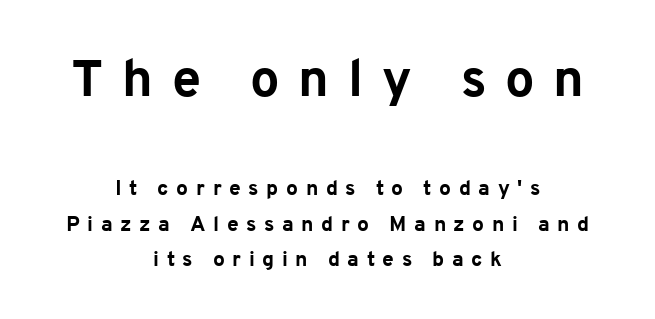
Q: Is the text bold? A: Yes.
Q: Is the text italic (slanted)? A: No, it is upright.
Q: Is the typeface a serif or a sans-serif typeface? A: Sans-serif.
Q: Is the text underlined? A: No.
Q: How is the paragraph aligned? A: Centered.
Q: Is the spacing between letters normal or unusually wide? A: Unusually wide.
Q: Is the spacing between lines tight, normal or loose? A: Normal.
Q: Which block of text is set in a larger size, the first (top) or the second (bottom)? A: The first (top) one.
Q: Width (condensed, normal, or wide)? A: Normal.
Q: Stroke contrast? A: Low.
Q: x-height? A: Medium.
Q: Monospaced? A: No.
